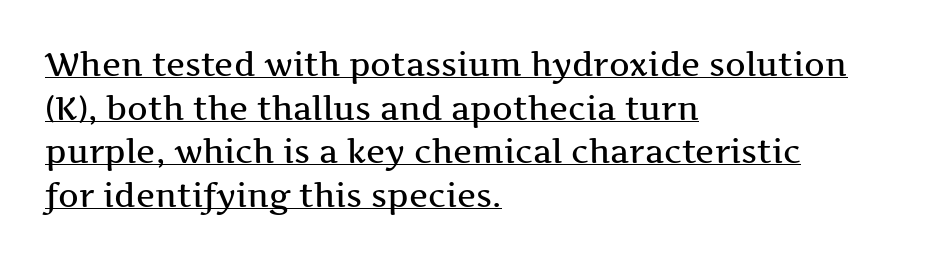
{"serif": "yes", "italic": "no", "width": "wide", "stroke_contrast": "medium", "x_height": "medium", "monospaced": "no", "underline": "yes", "align": "left", "line_spacing": "normal", "line_spacing_ratio": 1.36, "letter_spacing": "normal", "letter_spacing_em": 0.0, "glyph_px": 32}
